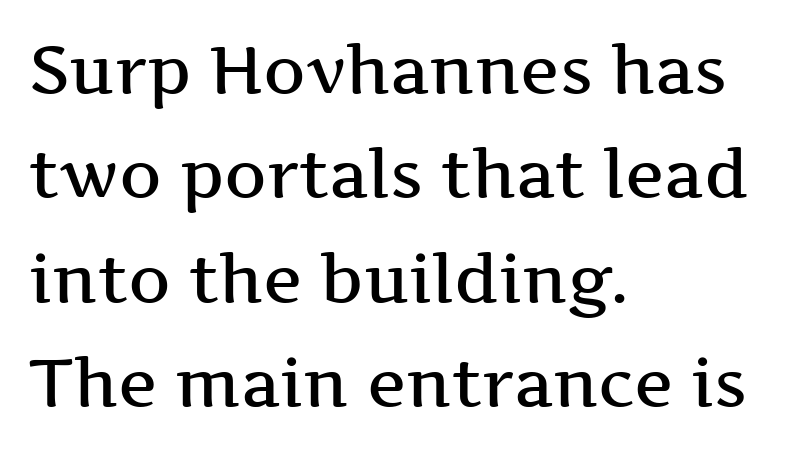
Q: Is the text bold? A: Semi-bold.
Q: Is the text italic (slanted)? A: No, it is upright.
Q: Is the typeface a serif or a sans-serif typeface? A: Serif.
Q: Is the text underlined? A: No.
Q: How is the paragraph aligned? A: Left-aligned.
Q: Is the spacing between letters normal or unusually wide? A: Normal.
Q: Is the spacing between lines tight, normal or loose? A: Normal.
Q: Width (condensed, normal, or wide)? A: Wide.
Q: Stroke contrast? A: Medium.
Q: x-height? A: Medium.
Q: Monospaced? A: No.
